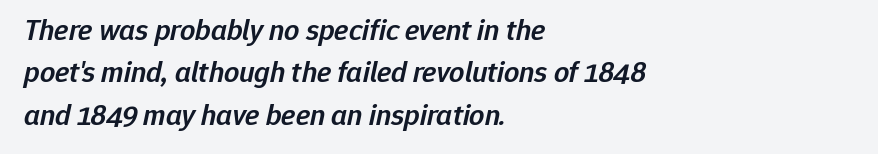
{"italic": "yes", "lean": "right", "slant_degrees": 12, "bold": "semi", "weight": "semibold", "width": "normal", "stroke_contrast": "low", "x_height": "medium", "monospaced": "no", "underline": "no", "align": "left", "line_spacing": "normal", "line_spacing_ratio": 1.41, "letter_spacing": "normal", "letter_spacing_em": 0.0, "glyph_px": 30}
